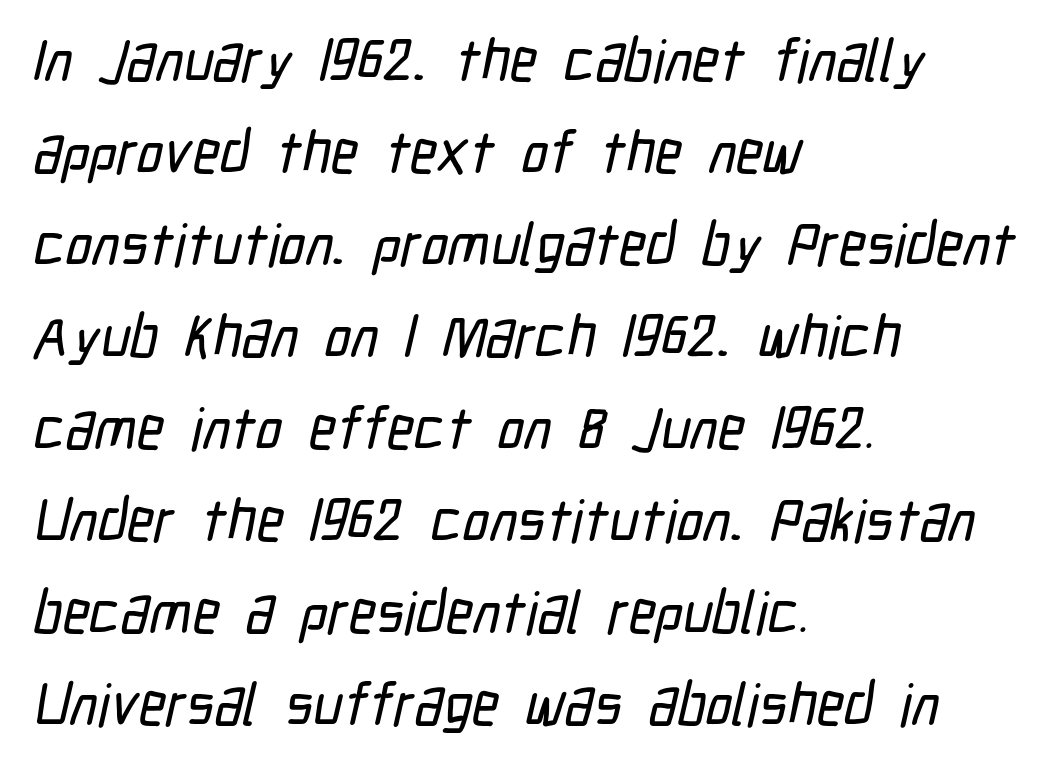
{"serif": "no", "width": "condensed", "stroke_contrast": "low", "x_height": "medium", "monospaced": "no", "underline": "no", "align": "left", "line_spacing": "normal", "line_spacing_ratio": 1.56, "letter_spacing": "normal", "letter_spacing_em": 0.0, "glyph_px": 59}
